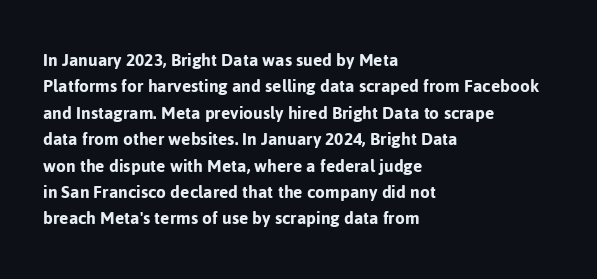
Q: Is the text italic (slanted)? A: No, it is upright.
Q: Is the text underlined? A: No.
Q: How is the paragraph aligned? A: Left-aligned.
Q: Is the spacing between letters normal or unusually wide? A: Normal.
Q: Is the spacing between lines tight, normal or loose? A: Normal.
